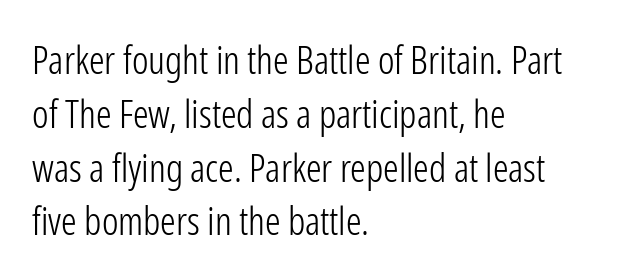
The typography opts for an upright posture over an oblique one. The text block is weighted toward the left margin, trailing off unevenly rightward. The font sits on the lighter half of the weight spectrum, regular included. The designer left line spacing at the default. Unlike a traditional serif, this face leaves its strokes unadorned.
